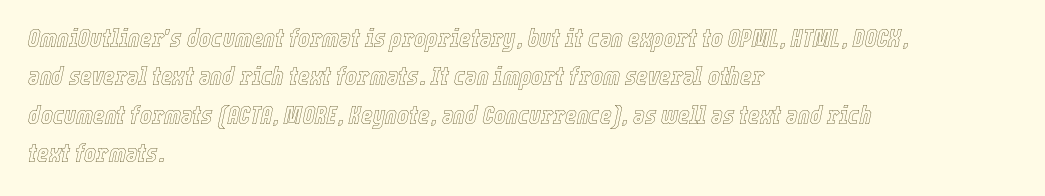
{"italic": "yes", "lean": "right", "slant_degrees": 12, "underline": "no", "align": "left", "line_spacing": "normal", "line_spacing_ratio": 1.54, "letter_spacing": "normal", "letter_spacing_em": 0.0, "glyph_px": 25}
